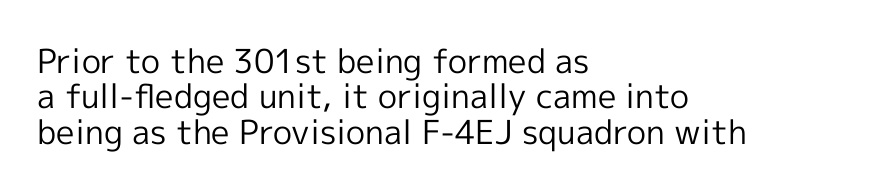
{"serif": "no", "italic": "no", "bold": "no", "weight": "regular", "width": "normal", "x_height": "medium", "monospaced": "no", "underline": "no", "align": "left", "line_spacing": "tight", "line_spacing_ratio": 1.07, "letter_spacing": "normal", "letter_spacing_em": 0.0, "glyph_px": 33}
